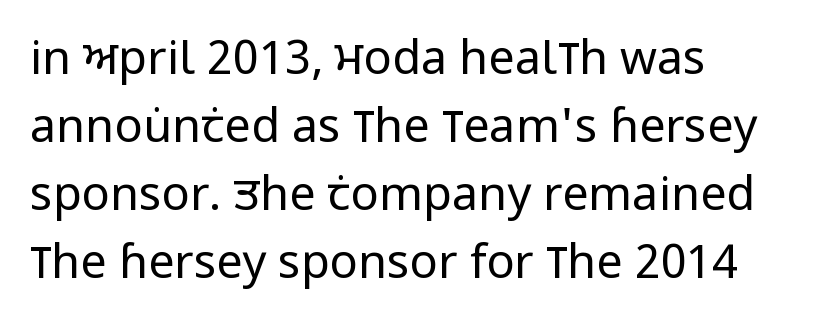
The image shows 47 px regular-weight, condensed sans-serif type, upright; set left-aligned, normal line spacing (1.45x), normal letter spacing, not underlined; low stroke contrast and a large x-height.
